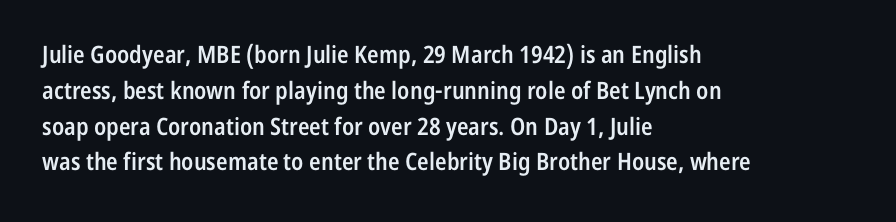
Does extra space separate the letters? No, they use regular spacing. Typographic density is moderately raised because the face is semibold. Do the letters lean? They stand straight. Each line starts at the same left margin while the right side varies. The line-height multiplier appears to be the usual default. Any mark beneath the type? The region is blank.
